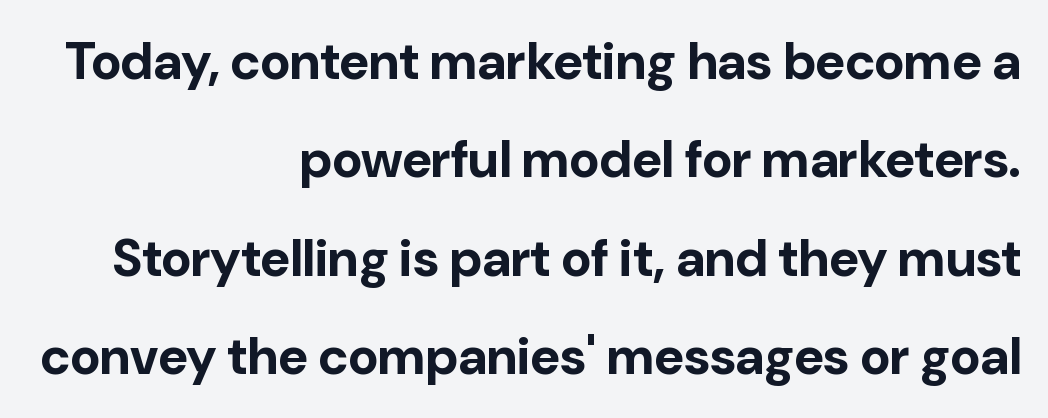
The image shows 52 px bold sans-serif type, upright; set right-aligned, line spacing 1.89x, normal letter spacing, not underlined; low stroke contrast and a medium x-height.
